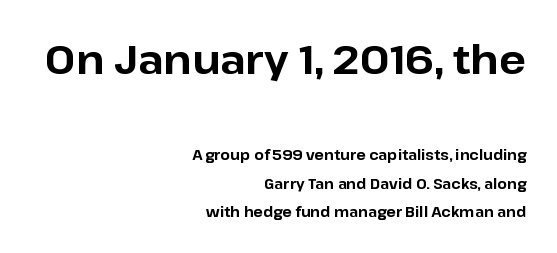
Q: Is the text bold? A: Yes.
Q: Is the text italic (slanted)? A: No, it is upright.
Q: Is the typeface a serif or a sans-serif typeface? A: Sans-serif.
Q: Is the text underlined? A: No.
Q: How is the paragraph aligned? A: Right-aligned.
Q: Is the spacing between letters normal or unusually wide? A: Normal.
Q: Is the spacing between lines tight, normal or loose? A: Loose.
Q: Which block of text is set in a larger size, the first (top) or the second (bottom)? A: The first (top) one.
Q: Width (condensed, normal, or wide)? A: Normal.
Q: Stroke contrast? A: Low.
Q: x-height? A: Medium.
Q: Monospaced? A: No.
